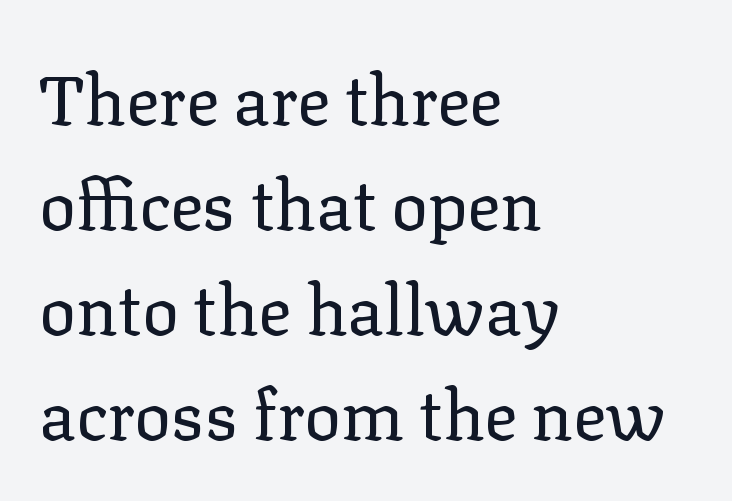
{"serif": "yes", "italic": "no", "bold": "no", "weight": "regular", "width": "normal", "stroke_contrast": "low", "x_height": "medium", "monospaced": "no", "underline": "no", "align": "left", "line_spacing": "normal", "line_spacing_ratio": 1.52, "letter_spacing": "normal", "letter_spacing_em": 0.0, "glyph_px": 69}
